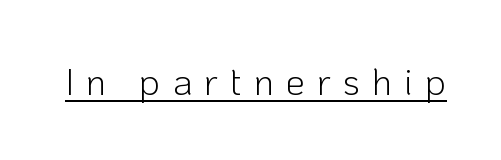
The type is letterspaced generously, with wide tracking. Each letter keeps its own natural width here, so spacing adapts to shape. What kind of face is this? One without serifs — a sans. Somebody hit Ctrl+U on this one — the words are underlined. Nope, not italic — everything's standing straight.
